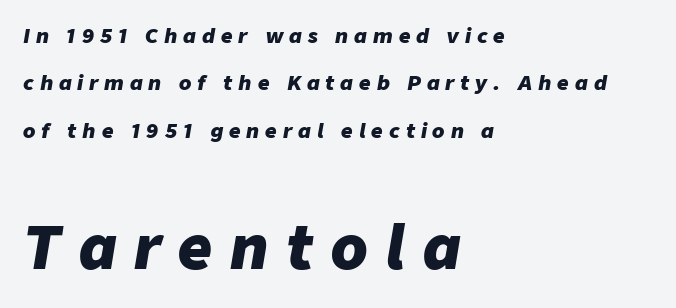
The image shows 59 px heavy type, italic (leaning right); set left-aligned, loose line spacing (2.37x), unusually wide letter spacing (+0.3 em), not underlined; the second (bottom) block is 2.95x larger; low stroke contrast and a medium x-height.
